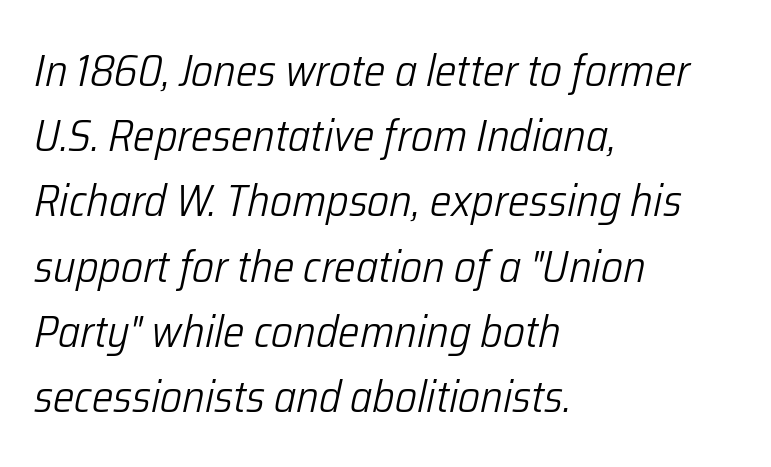
This sample uses an oblique cut, with every glyph tilted off the vertical. Here the designer chose a conventional face with non-uniform glyph widths. Clear beneath every line of the passage. The strokes carry an ordinary text weight at most.
